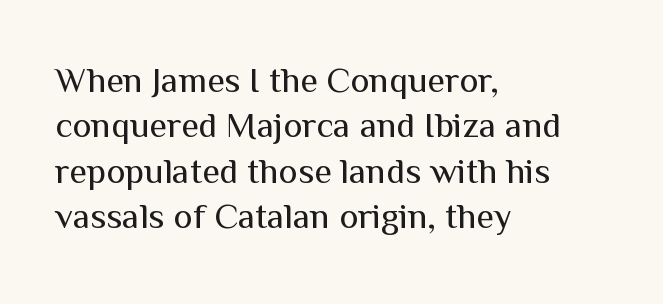
The image shows 36 px regular-weight sans-serif type, upright; set left-aligned, normal line spacing (1.26x), normal letter spacing, not underlined; medium stroke contrast and a medium x-height.
